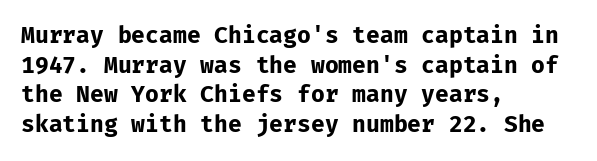
Q: Is the text bold? A: Yes.
Q: Is the text italic (slanted)? A: No, it is upright.
Q: Is the text underlined? A: No.
Q: How is the paragraph aligned? A: Left-aligned.
Q: Is the spacing between letters normal or unusually wide? A: Normal.
Q: Is the spacing between lines tight, normal or loose? A: Normal.
